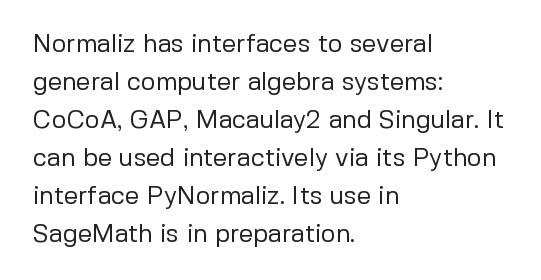
The font's upright variant was chosen for this text. The specimen omits any rule beneath the text block's lines. All the whitespace from short lines collects on the right. Tracking here is standard; glyphs follow each other at the usual distance.
